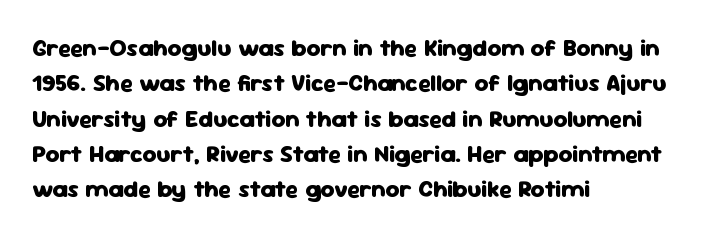
The baseline area is clear. Rendered with straight, roman letterforms. The face used here has the dense, thick strokes of a bold. One-word summary of the alignment: left.
